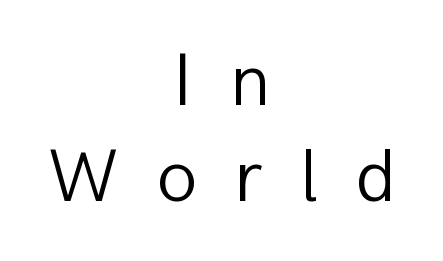
Q: Is the text bold? A: No.
Q: Is the text italic (slanted)? A: No, it is upright.
Q: Is the typeface a serif or a sans-serif typeface? A: Sans-serif.
Q: Is the text underlined? A: No.
Q: How is the paragraph aligned? A: Centered.
Q: Is the spacing between letters normal or unusually wide? A: Unusually wide.
Q: Is the spacing between lines tight, normal or loose? A: Normal.
Q: Width (condensed, normal, or wide)? A: Normal.
Q: Stroke contrast? A: Low.
Q: x-height? A: Medium.
Q: Monospaced? A: No.
